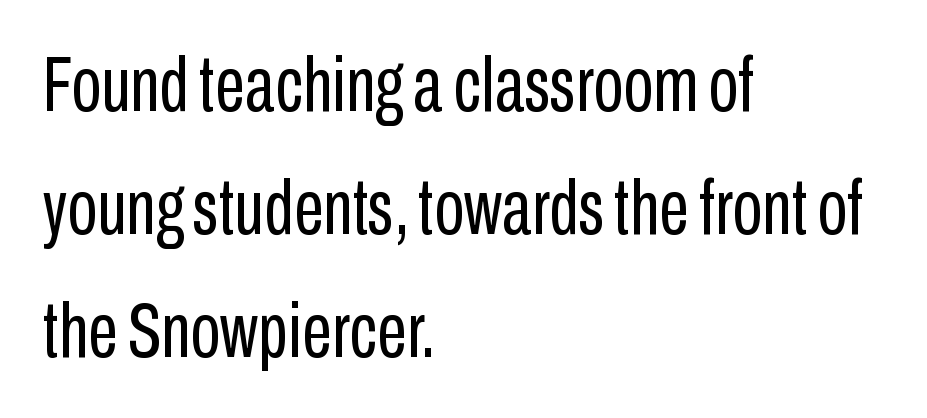
{"serif": "no", "italic": "no", "bold": "no", "weight": "regular", "width": "condensed", "stroke_contrast": "low", "x_height": "medium", "monospaced": "no", "underline": "no", "align": "left", "line_spacing": "normal", "line_spacing_ratio": 1.6, "letter_spacing": "normal", "letter_spacing_em": 0.0, "glyph_px": 77}
